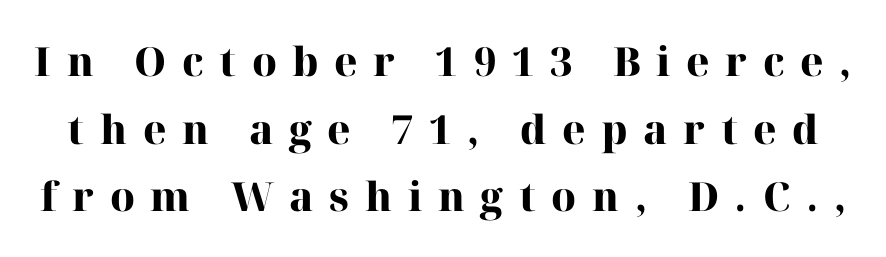
The image shows 40 px heavy serif type, upright; set normal line spacing (1.69x), unusually wide letter spacing (+0.39 em), not underlined; high stroke contrast and a medium x-height.
